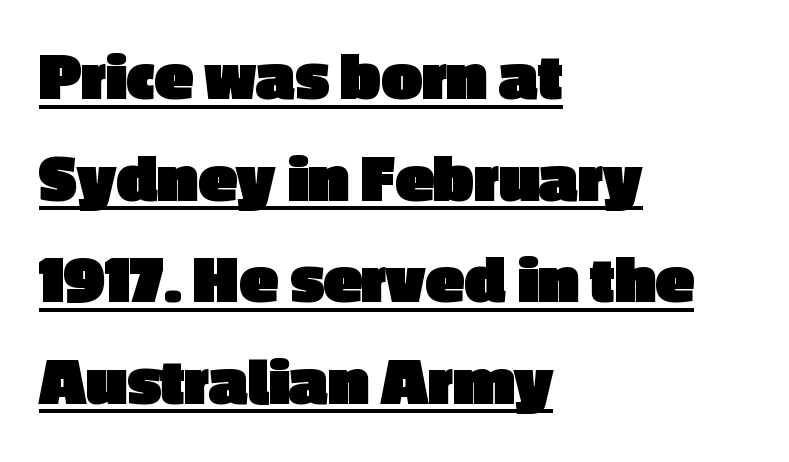
{"serif": "no", "italic": "no", "bold": "yes", "weight": "heavy", "width": "normal", "x_height": "medium", "monospaced": "no", "underline": "yes", "align": "left", "line_spacing": "normal", "line_spacing_ratio": 1.43, "letter_spacing": "normal", "letter_spacing_em": 0.0, "glyph_px": 71}
